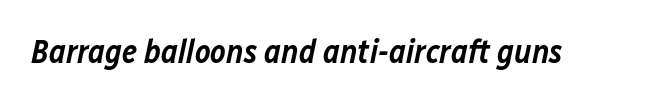
Q: Is the text bold? A: Semi-bold.
Q: Is the text italic (slanted)? A: Yes, it leans right by about 12 degrees.
Q: Is the text underlined? A: No.
Q: Is the spacing between letters normal or unusually wide? A: Normal.
Q: Width (condensed, normal, or wide)? A: Normal.
Q: Stroke contrast? A: Low.
Q: x-height? A: Medium.
Q: Monospaced? A: No.
